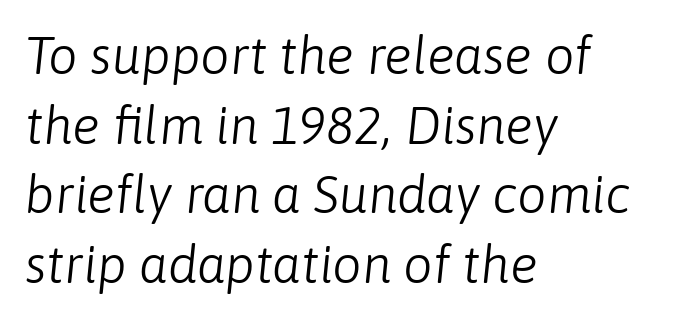
The lettering tilts uniformly, giving the passage an italic look. The cut favours lightness, reaching ordinary text weight at its darkest. Letter spacing: default. If you measured baseline to baseline, you'd find a middling distance.
